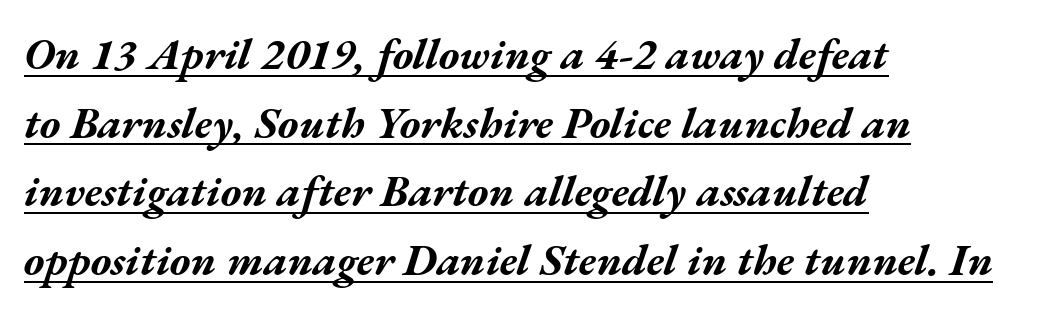
Q: Is the text bold? A: Yes.
Q: Is the text italic (slanted)? A: Yes, it leans right by about 17 degrees.
Q: Is the text underlined? A: Yes.
Q: How is the paragraph aligned? A: Left-aligned.
Q: Is the spacing between letters normal or unusually wide? A: Normal.
Q: Is the spacing between lines tight, normal or loose? A: Normal.
Q: Width (condensed, normal, or wide)? A: Wide.
Q: Stroke contrast? A: Medium.
Q: x-height? A: Medium.
Q: Monospaced? A: No.
